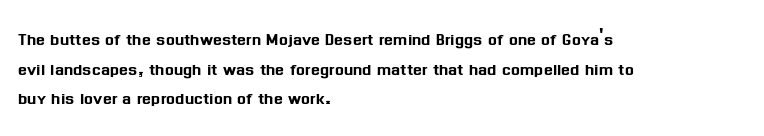
The image shows 21 px text type, upright; set left-aligned, normal line spacing (1.41x), normal letter spacing, not underlined.
